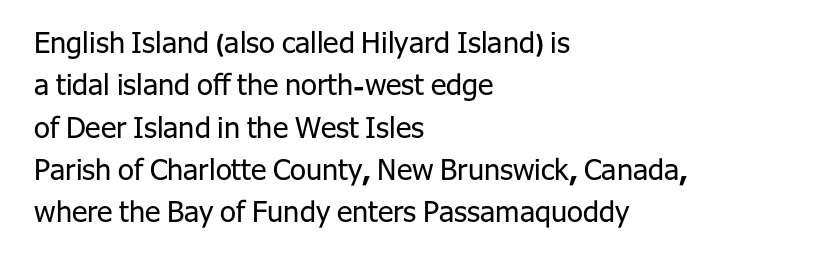
Q: Is the text bold? A: No.
Q: Is the text italic (slanted)? A: No, it is upright.
Q: Is the typeface a serif or a sans-serif typeface? A: Sans-serif.
Q: Is the text underlined? A: No.
Q: How is the paragraph aligned? A: Left-aligned.
Q: Is the spacing between letters normal or unusually wide? A: Normal.
Q: Is the spacing between lines tight, normal or loose? A: Normal.
Q: Width (condensed, normal, or wide)? A: Normal.
Q: Stroke contrast? A: Low.
Q: x-height? A: Medium.
Q: Monospaced? A: No.
